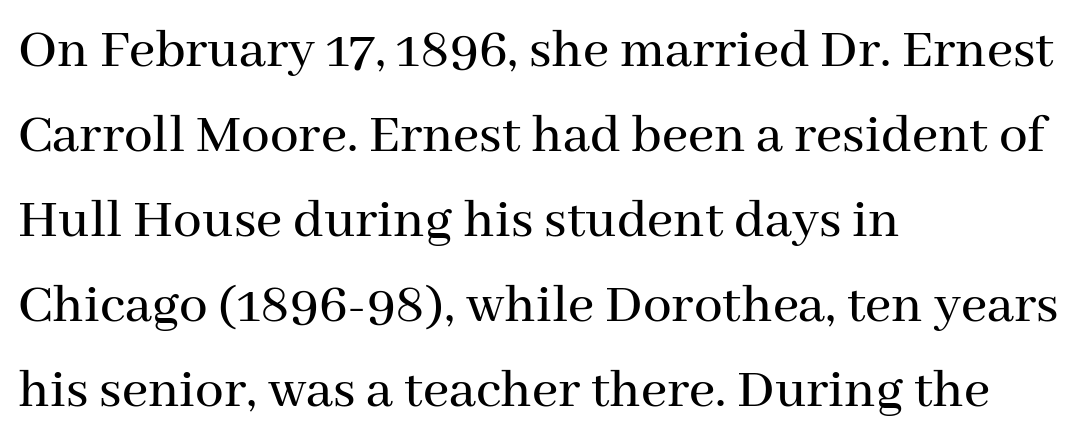
Regular leading. Each letter keeps its own natural width here, so spacing adapts to shape. Do the letters lean? They stand straight. A typesetter would call this zero additional tracking. The text block is weighted toward the left margin, trailing off unevenly rightward.
